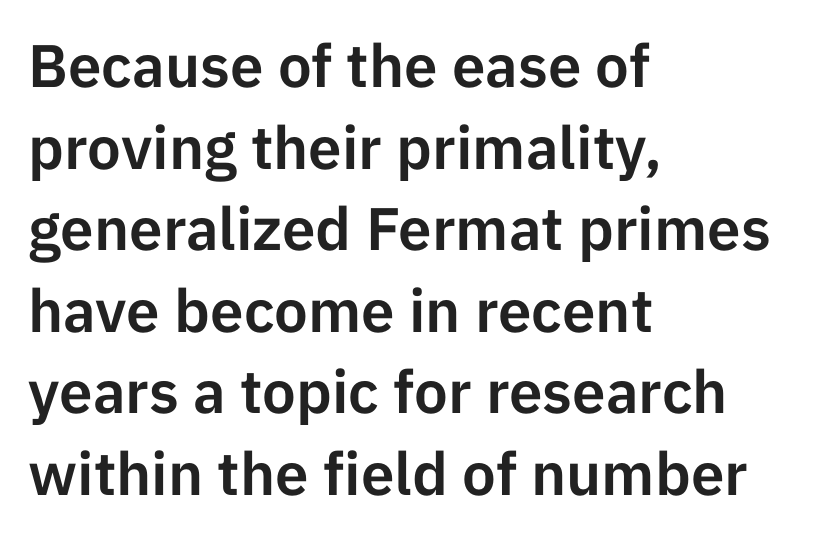
Q: Is the text italic (slanted)? A: No, it is upright.
Q: Is the typeface a serif or a sans-serif typeface? A: Sans-serif.
Q: Is the text underlined? A: No.
Q: How is the paragraph aligned? A: Left-aligned.
Q: Is the spacing between letters normal or unusually wide? A: Normal.
Q: Is the spacing between lines tight, normal or loose? A: Normal.
Q: Width (condensed, normal, or wide)? A: Normal.
Q: Stroke contrast? A: Low.
Q: x-height? A: Medium.
Q: Monospaced? A: No.
